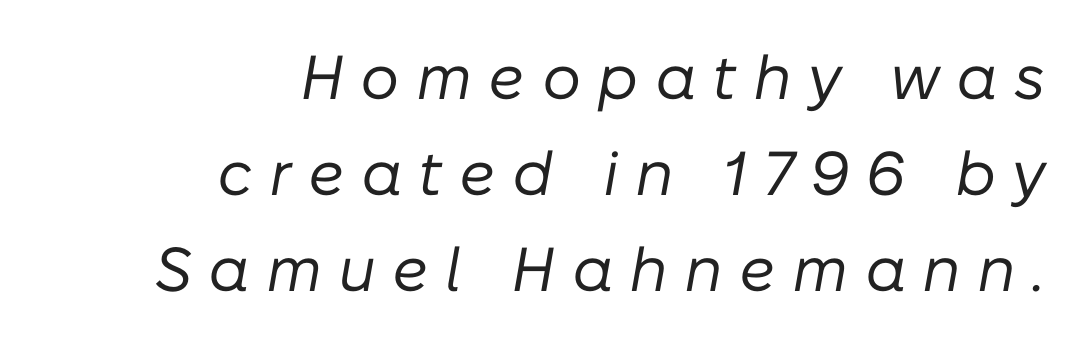
Q: Is the text bold? A: No.
Q: Is the text italic (slanted)? A: Yes, it leans right by about 10 degrees.
Q: Is the text underlined? A: No.
Q: How is the paragraph aligned? A: Right-aligned.
Q: Is the spacing between letters normal or unusually wide? A: Unusually wide.
Q: Is the spacing between lines tight, normal or loose? A: Normal.
Q: Width (condensed, normal, or wide)? A: Normal.
Q: Stroke contrast? A: Low.
Q: x-height? A: Medium.
Q: Monospaced? A: No.
